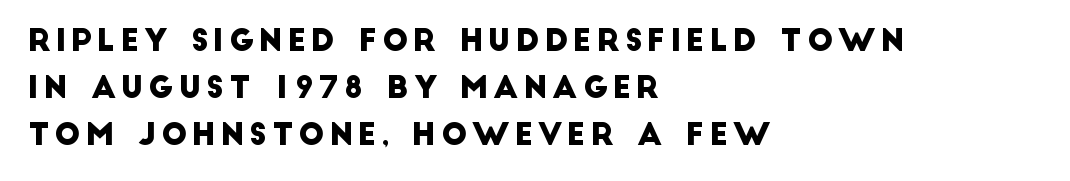
Leading matches the norm, producing a regular column. Casual observation: everything's shoved over to the left. The type family on display is of the sans-serif kind. This sample has the flowing, uneven cadence of proportional lettering. Clear beneath every line of the passage.
